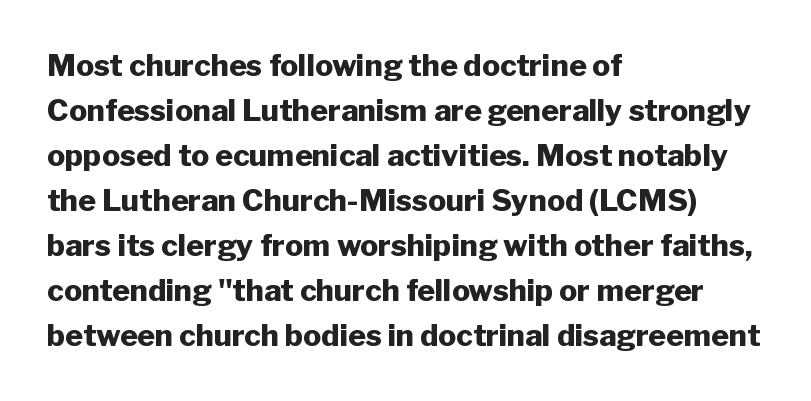
The image shows 30 px heavy sans-serif type, upright; set left-aligned, normal line spacing (1.5x), normal letter spacing, not underlined; low stroke contrast and a medium x-height.
